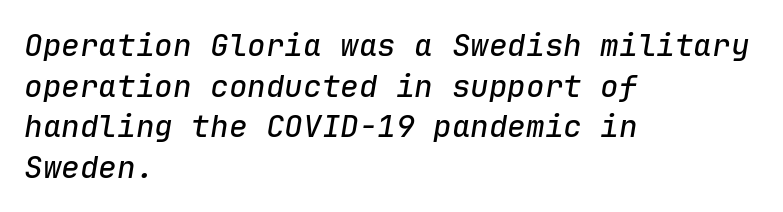
Q: Is the text italic (slanted)? A: Yes, it leans right by about 9 degrees.
Q: Is the text underlined? A: No.
Q: How is the paragraph aligned? A: Left-aligned.
Q: Is the spacing between letters normal or unusually wide? A: Normal.
Q: Is the spacing between lines tight, normal or loose? A: Normal.
Q: Width (condensed, normal, or wide)? A: Normal.
Q: Stroke contrast? A: Low.
Q: x-height? A: Medium.
Q: Monospaced? A: Yes.
